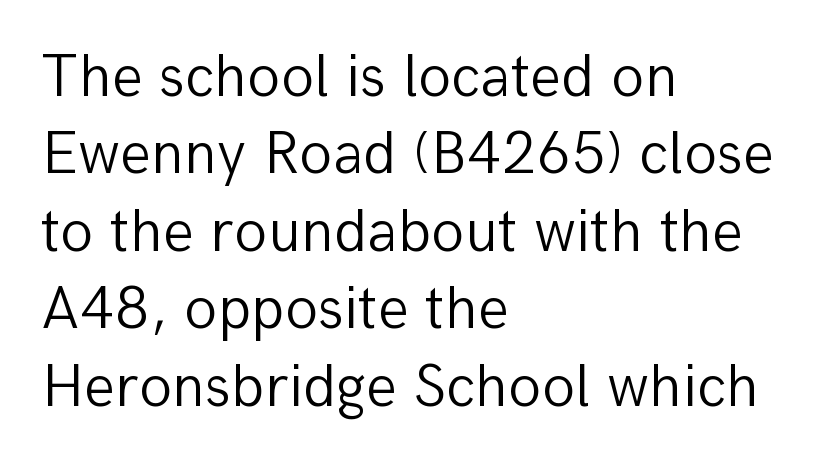
Q: Is the text bold? A: No.
Q: Is the text italic (slanted)? A: No, it is upright.
Q: Is the typeface a serif or a sans-serif typeface? A: Sans-serif.
Q: Is the text underlined? A: No.
Q: How is the paragraph aligned? A: Left-aligned.
Q: Is the spacing between letters normal or unusually wide? A: Normal.
Q: Is the spacing between lines tight, normal or loose? A: Normal.
Q: Width (condensed, normal, or wide)? A: Normal.
Q: Stroke contrast? A: Low.
Q: x-height? A: Medium.
Q: Monospaced? A: No.
